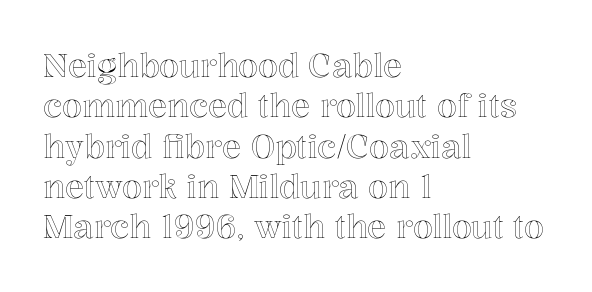
Q: Is the text italic (slanted)? A: No, it is upright.
Q: Is the text underlined? A: No.
Q: How is the paragraph aligned? A: Left-aligned.
Q: Is the spacing between letters normal or unusually wide? A: Normal.
Q: Is the spacing between lines tight, normal or loose? A: Normal.
Q: Width (condensed, normal, or wide)? A: Normal.
Q: x-height? A: Medium.
Q: Monospaced? A: No.
